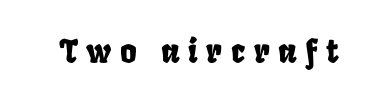
{"width": "condensed", "stroke_contrast": "low", "x_height": "large", "monospaced": "no", "underline": "no", "letter_spacing": "wide", "letter_spacing_em": 0.27, "glyph_px": 32}
